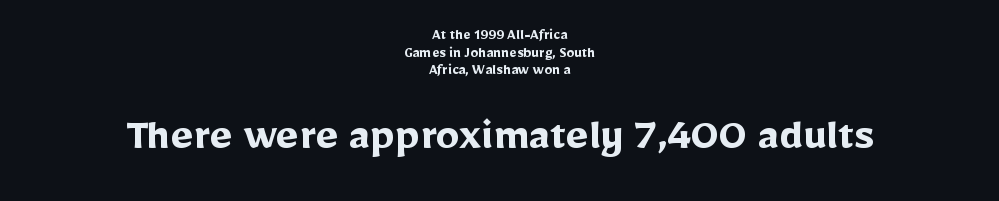
Cramped leading. Rendered with straight, roman letterforms. The whitespace from short lines is split evenly between both sides. Is the letter spacing exaggerated? No — it looks like the ordinary default. In terms of letterform style, serifs are entirely absent. The face used here has the dense, thick strokes of a bold.
